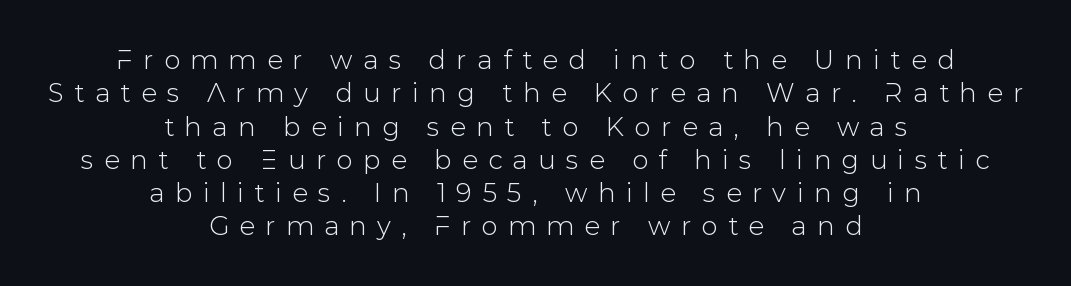
{"italic": "no", "underline": "no", "align": "center", "line_spacing": "normal", "line_spacing_ratio": 1.28, "letter_spacing": "wide", "letter_spacing_em": 0.4, "glyph_px": 26}
